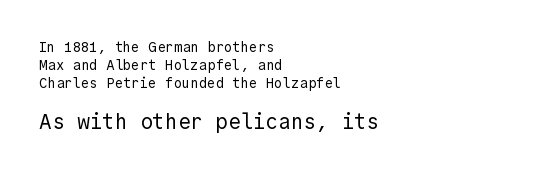
There is no visible air inserted between adjacent glyphs. Posture: vertical. Casual observation: everything's shoved over to the left. The designer gave the closing block more size than the opening block.
